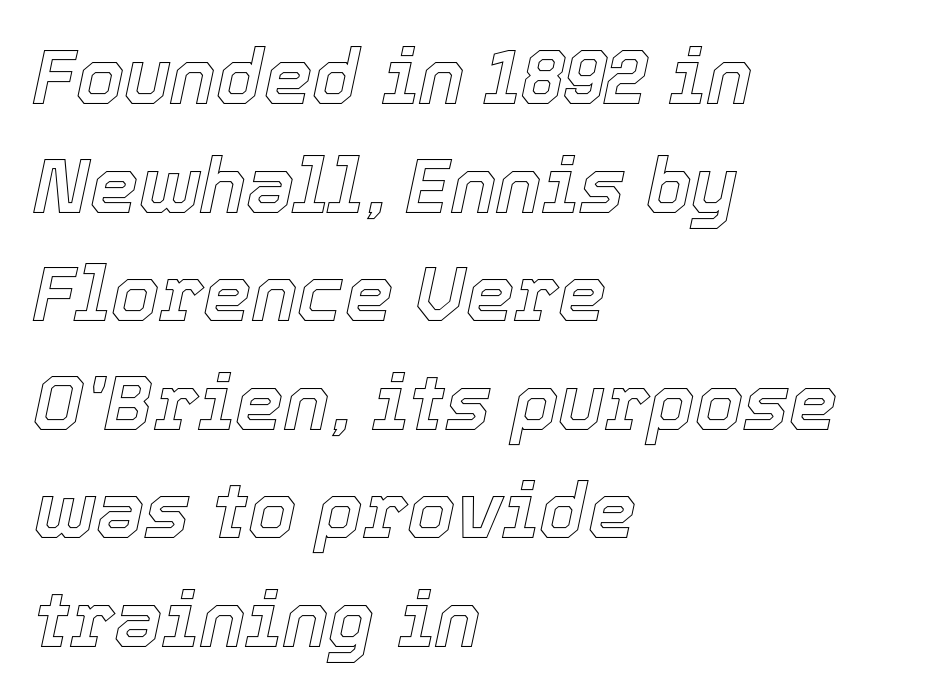
The image shows 77 px text type, italic (leaning right); set left-aligned, normal line spacing (1.41x), normal letter spacing, not underlined; a medium x-height.
